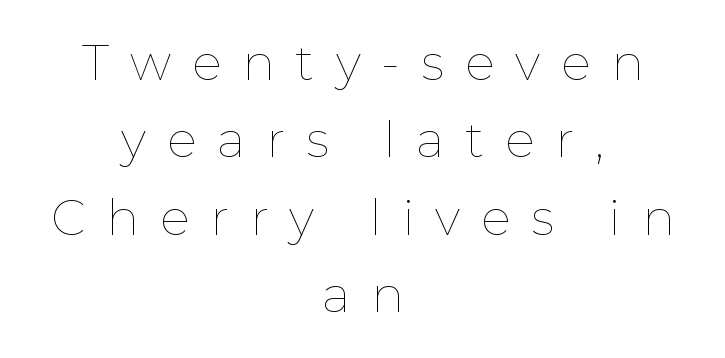
Q: Is the text bold? A: No.
Q: Is the text italic (slanted)? A: No, it is upright.
Q: Is the text underlined? A: No.
Q: How is the paragraph aligned? A: Centered.
Q: Is the spacing between letters normal or unusually wide? A: Unusually wide.
Q: Is the spacing between lines tight, normal or loose? A: Normal.
Q: Width (condensed, normal, or wide)? A: Normal.
Q: Stroke contrast? A: Low.
Q: x-height? A: Medium.
Q: Monospaced? A: No.
